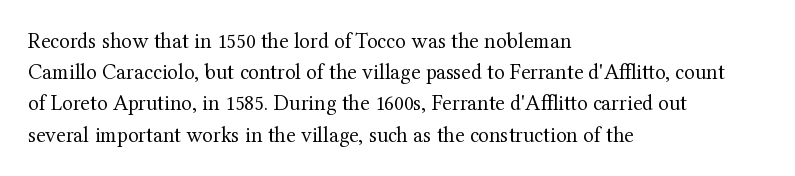
The image shows 22 px text type, upright; set left-aligned, normal line spacing (1.42x), normal letter spacing, not underlined.
